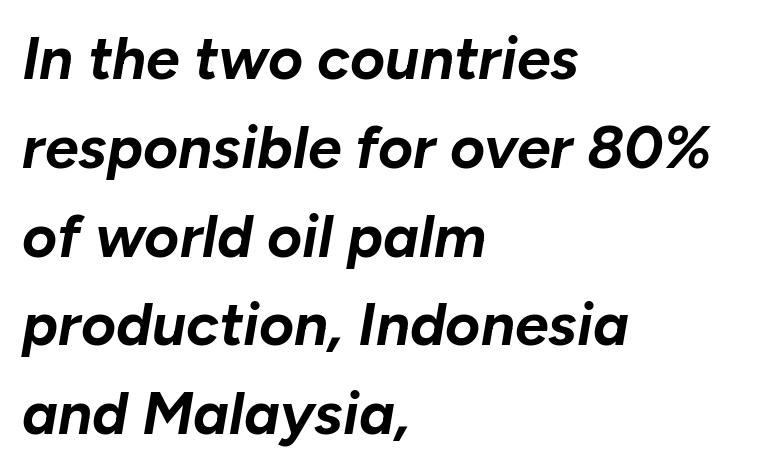
Q: Is the text bold? A: Yes.
Q: Is the text italic (slanted)? A: Yes, it leans right by about 10 degrees.
Q: Is the text underlined? A: No.
Q: How is the paragraph aligned? A: Left-aligned.
Q: Is the spacing between letters normal or unusually wide? A: Normal.
Q: Is the spacing between lines tight, normal or loose? A: Normal.
Q: Width (condensed, normal, or wide)? A: Normal.
Q: Stroke contrast? A: Low.
Q: x-height? A: Medium.
Q: Monospaced? A: No.
